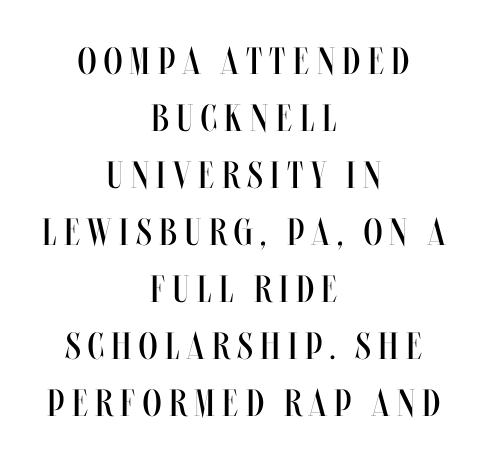
The image shows 38 px regular-weight, condensed type, upright; set centered, normal line spacing (1.5x), unusually wide letter spacing (+0.2 em), not underlined; medium stroke contrast and a large x-height.
